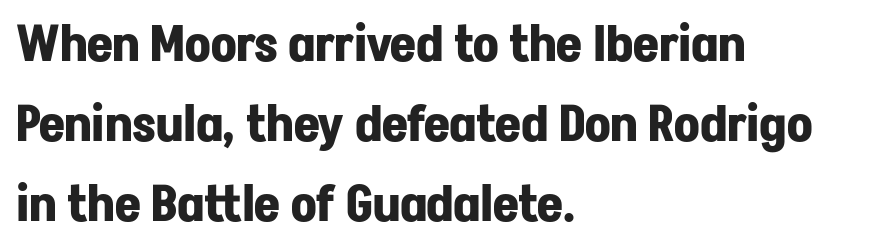
The image shows 50 px bold sans-serif type, upright; set left-aligned, normal line spacing (1.6x), normal letter spacing, not underlined; low stroke contrast and a medium x-height.
